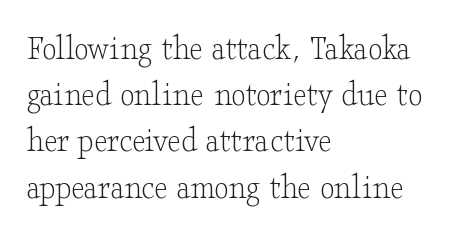
The line-height multiplier appears to be the usual default. The passage shown is typed in a proportional face where columns would drift. The passage shown is typeset with a serif family. Stem width sits at or under what a default text font uses. Tall strokes in this sample are plumb rather than angled. Anything drawn beneath the words? Only blank space.
